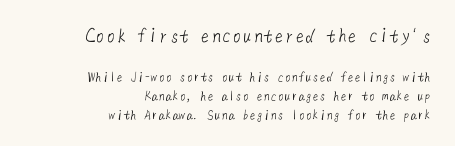
{"bold": "no", "underline": "no", "align": "right", "line_spacing": "normal", "line_spacing_ratio": 1.35, "letter_spacing": "normal", "letter_spacing_em": 0.0, "larger_block": "first", "size_ratio": 1.5, "glyph_px": 21}
